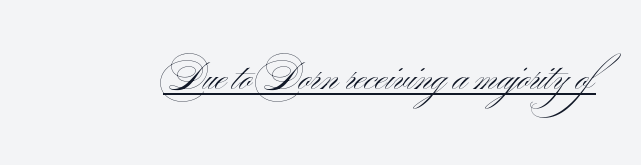
Q: Is the text bold? A: No.
Q: Is the text italic (slanted)? A: Yes.
Q: Is the typeface a serif or a sans-serif typeface? A: Sans-serif.
Q: Is the text underlined? A: Yes.
Q: Is the spacing between letters normal or unusually wide? A: Normal.
Q: Width (condensed, normal, or wide)? A: Wide.
Q: Stroke contrast? A: Medium.
Q: x-height? A: Small.
Q: Monospaced? A: No.
